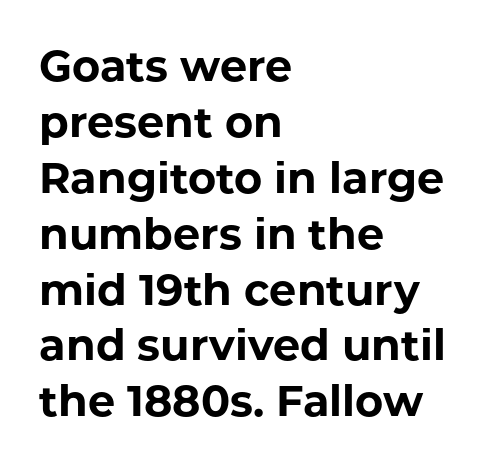
Nobody touched the tracking dial on this one. This is roman type, the default non-slanted kind. The vertical gap from one line to the next is medium. The passage is arranged the way most books set body copy — flush left. This sample has the flowing, uneven cadence of proportional lettering. What kind of face is this? One without serifs — a sans.
